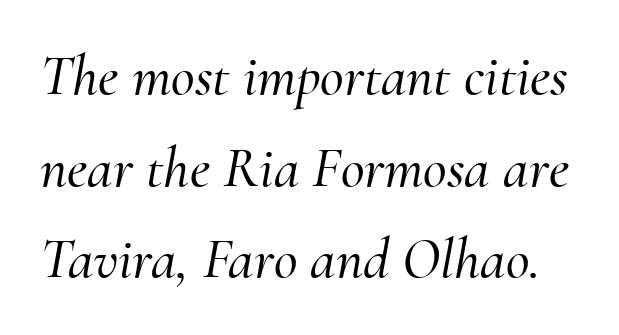
Q: Is the text italic (slanted)? A: Yes, it leans right by about 10 degrees.
Q: Is the typeface a serif or a sans-serif typeface? A: Serif.
Q: Is the text underlined? A: No.
Q: Is the spacing between letters normal or unusually wide? A: Normal.
Q: Is the spacing between lines tight, normal or loose? A: Normal.
Q: Width (condensed, normal, or wide)? A: Normal.
Q: Stroke contrast? A: Medium.
Q: x-height? A: Small.
Q: Monospaced? A: No.
